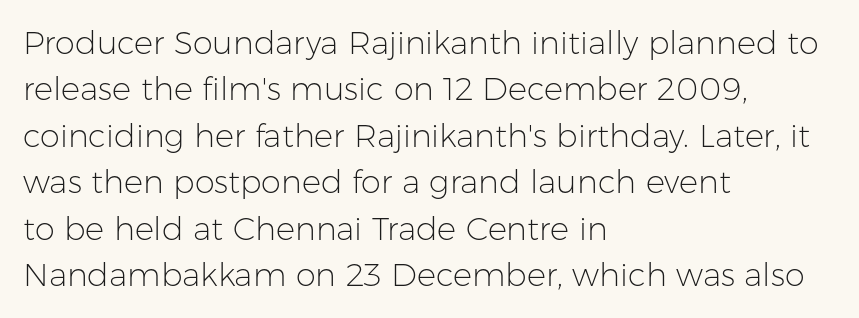
{"serif": "no", "italic": "no", "bold": "no", "weight": "light", "width": "normal", "stroke_contrast": "low", "x_height": "medium", "monospaced": "no", "underline": "no", "align": "left", "line_spacing": "normal", "line_spacing_ratio": 1.45, "letter_spacing": "normal", "letter_spacing_em": 0.0, "glyph_px": 32}
